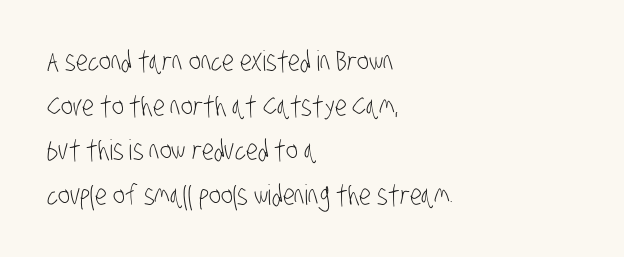
Caption: multi-line text, flush left, ragged right. Unbolded letterforms with no extra heft. Caption: standard tracking, unaltered. Notice how descenders clear the ascenders below comfortably — that's standard leading.
